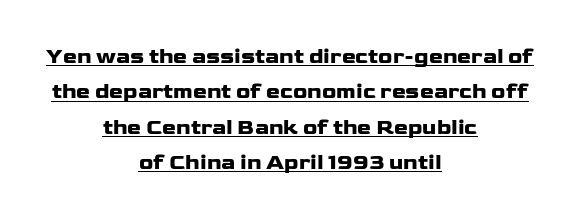
The gaps between neighbouring characters are ordinary and unremarkable. Vertically, the passage feels balanced, rows spaced as you'd expect. Look at the stroke-to-counter ratio: heavy, a bold. Decoration check: the copy is underlined.
